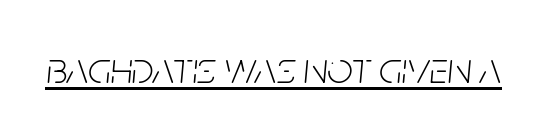
The image shows 45 px light, condensed type, italic (leaning right); set normal letter spacing, underlined; low stroke contrast and a large x-height.
